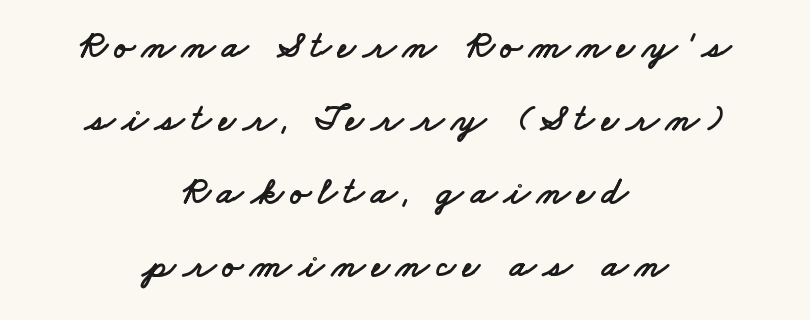
Proportional: the letters do not fall into vertical columns. Are there feet on the stems? There aren't — it's a sans. The text block is weighted toward neither margin, spreading evenly from the middle. Airy leading. The passage shown is not underscored anywhere.
